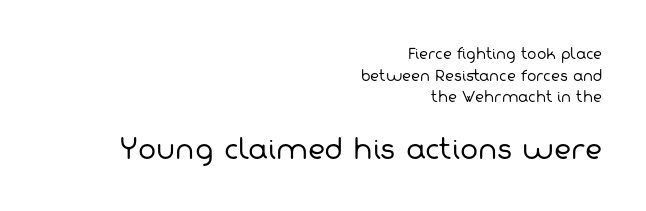
The image shows 27 px text type; set right-aligned, normal line spacing (1.55x), normal letter spacing, not underlined; the second (bottom) block is 1.93x larger.
